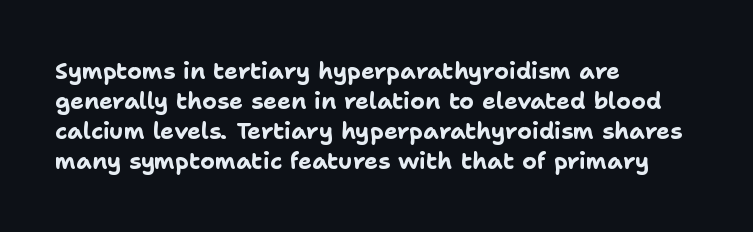
Designer's note — italics off, roman on. Clear beneath every line of the passage. Set as a true bold cut, around the 700 mark. How would I describe the line gaps? Plain and ordinary.
